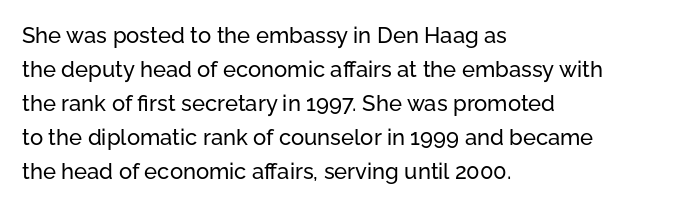
{"italic": "no", "underline": "no", "align": "left", "line_spacing": "normal", "line_spacing_ratio": 1.54, "letter_spacing": "normal", "letter_spacing_em": 0.0, "glyph_px": 22}
